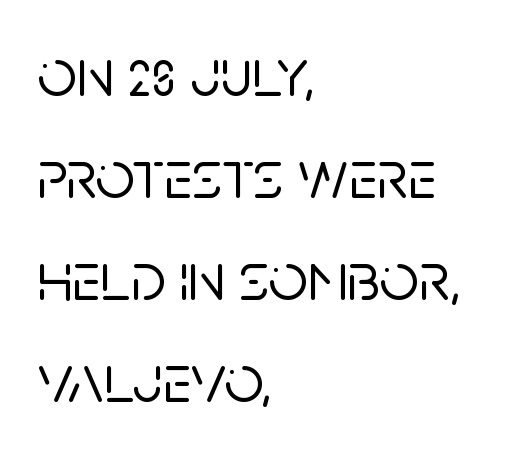
{"serif": "no", "italic": "no", "width": "normal", "stroke_contrast": "low", "x_height": "large", "monospaced": "no", "underline": "no", "align": "left", "line_spacing": "normal", "line_spacing_ratio": 1.48, "letter_spacing": "normal", "letter_spacing_em": 0.0, "glyph_px": 69}
